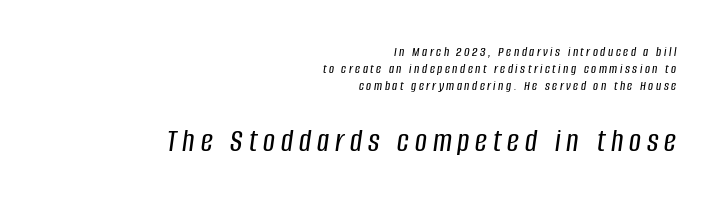
Line ends are locked; line starts wander. The following chunk of copy outweighs the initial chunk in type size. The baseline area is clear. Rendered with sloped, italic letterforms.
